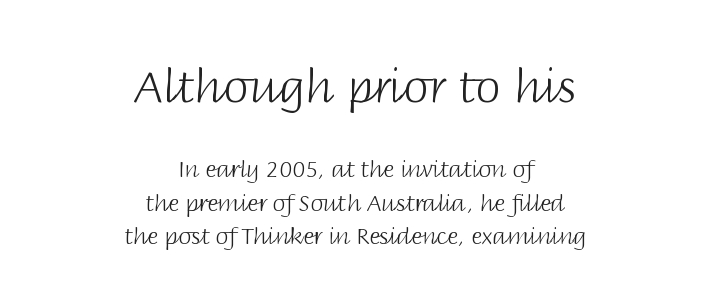
{"serif": "no", "italic": "no", "bold": "no", "weight": "light", "width": "normal", "stroke_contrast": "low", "x_height": "large", "monospaced": "no", "underline": "no", "align": "center", "line_spacing": "normal", "line_spacing_ratio": 1.45, "letter_spacing": "normal", "letter_spacing_em": 0.0, "larger_block": "first", "size_ratio": 2.0, "glyph_px": 46}
